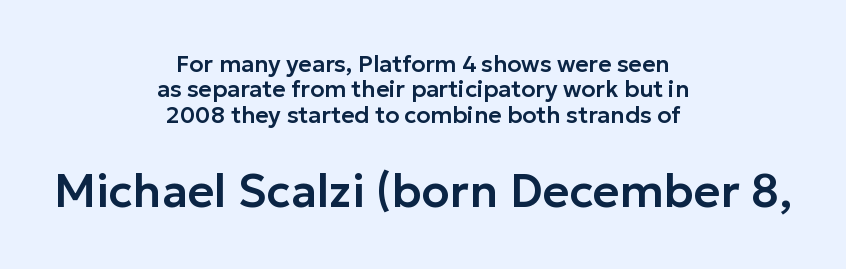
Q: Is the text italic (slanted)? A: No, it is upright.
Q: Is the typeface a serif or a sans-serif typeface? A: Sans-serif.
Q: Is the text underlined? A: No.
Q: How is the paragraph aligned? A: Centered.
Q: Is the spacing between letters normal or unusually wide? A: Normal.
Q: Is the spacing between lines tight, normal or loose? A: Tight.
Q: Which block of text is set in a larger size, the first (top) or the second (bottom)? A: The second (bottom) one.
Q: Width (condensed, normal, or wide)? A: Normal.
Q: Stroke contrast? A: Low.
Q: x-height? A: Medium.
Q: Monospaced? A: No.
